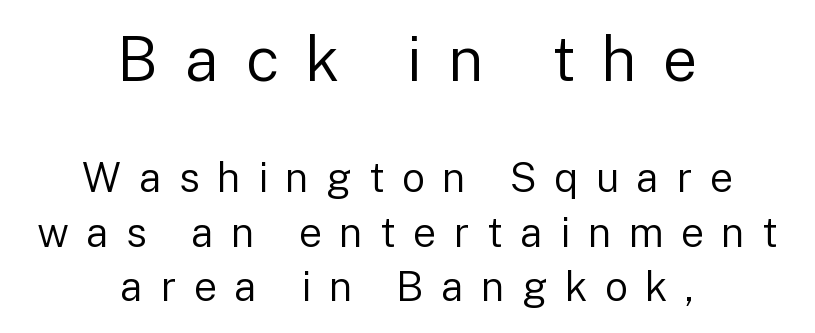
{"serif": "no", "italic": "no", "bold": "no", "weight": "regular", "width": "normal", "stroke_contrast": "low", "x_height": "medium", "monospaced": "no", "underline": "no", "align": "center", "line_spacing": "normal", "line_spacing_ratio": 1.32, "letter_spacing": "wide", "letter_spacing_em": 0.42, "larger_block": "first", "size_ratio": 1.51, "glyph_px": 62}
